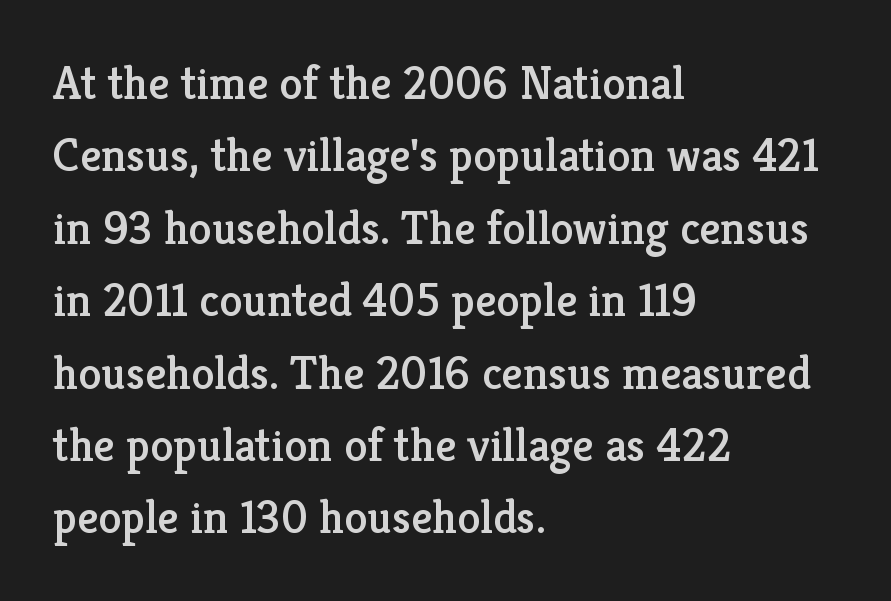
Each line starts at the same left margin while the right side varies. Varying glyph widths throughout — classic text-font behaviour. You could call the tracking neutral — neither tight nor loose. The rendering shows small feet on the letterforms — a serif design.
